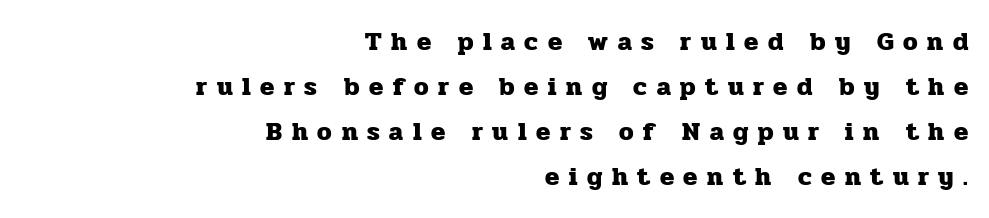
{"italic": "no", "bold": "yes", "underline": "no", "align": "right", "line_spacing_ratio": 1.73, "letter_spacing": "wide", "letter_spacing_em": 0.37, "glyph_px": 26}
